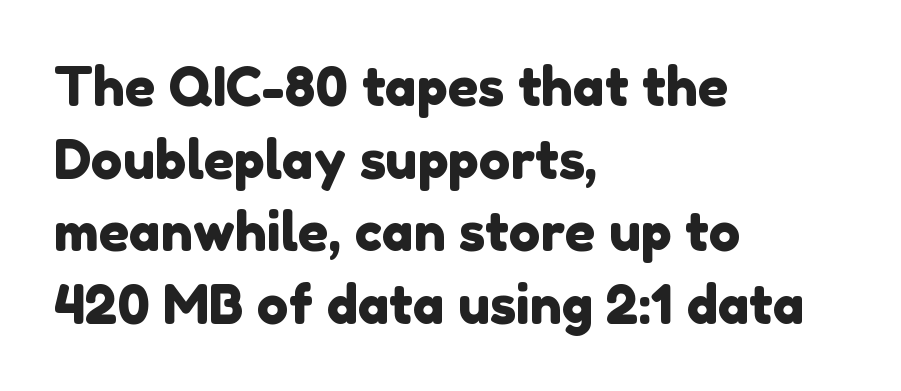
Q: Is the typeface a serif or a sans-serif typeface? A: Sans-serif.
Q: Is the text underlined? A: No.
Q: How is the paragraph aligned? A: Left-aligned.
Q: Is the spacing between letters normal or unusually wide? A: Normal.
Q: Is the spacing between lines tight, normal or loose? A: Normal.
Q: Width (condensed, normal, or wide)? A: Normal.
Q: Stroke contrast? A: Low.
Q: x-height? A: Medium.
Q: Monospaced? A: No.
